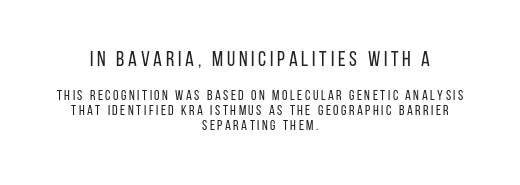
Q: Is the text bold? A: No.
Q: Is the text italic (slanted)? A: No, it is upright.
Q: Is the text underlined? A: No.
Q: How is the paragraph aligned? A: Centered.
Q: Is the spacing between lines tight, normal or loose? A: Tight.
Q: Which block of text is set in a larger size, the first (top) or the second (bottom)? A: The first (top) one.
